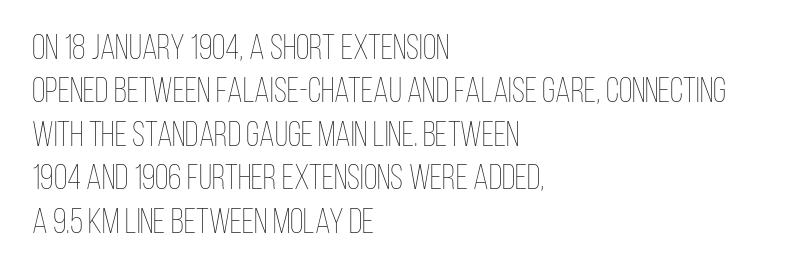
The image shows 35 px thin, condensed type, upright; set left-aligned, line spacing 1.24x, normal letter spacing, not underlined; low stroke contrast and a large x-height.
